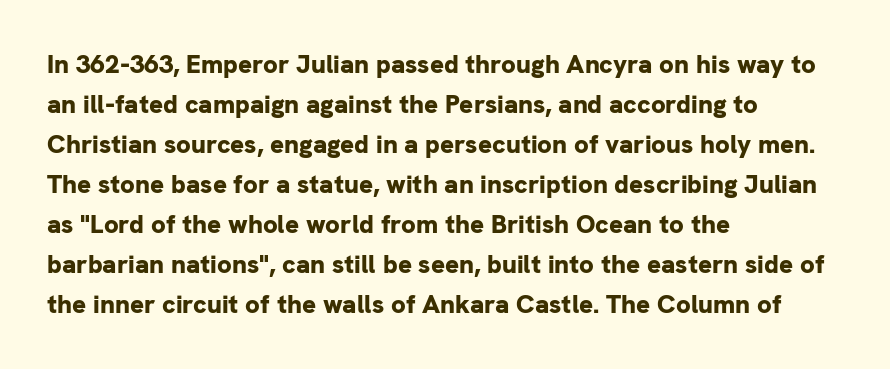
The letterforms sit shoulder to shoulder at normal distance. If you measured baseline to baseline, you'd find a middling distance. The specimen omits any rule beneath the text block's lines. These lines stack with their left ends in a neat column.
